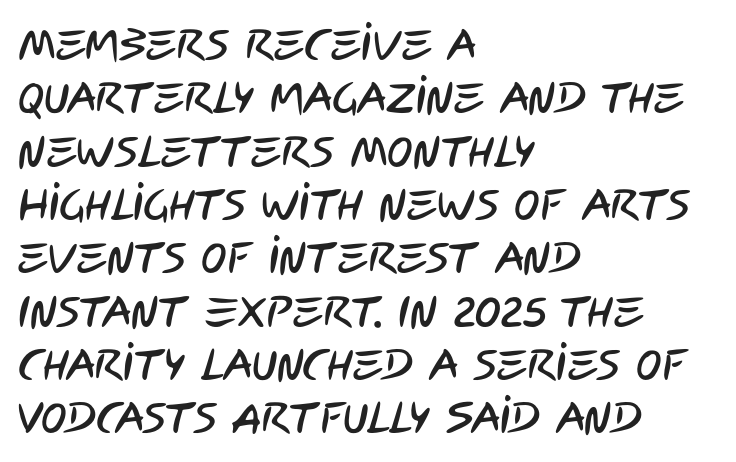
Q: Is the typeface a serif or a sans-serif typeface? A: Sans-serif.
Q: Is the text underlined? A: No.
Q: How is the paragraph aligned? A: Left-aligned.
Q: Is the spacing between letters normal or unusually wide? A: Normal.
Q: Width (condensed, normal, or wide)? A: Condensed.
Q: Stroke contrast? A: Low.
Q: x-height? A: Large.
Q: Monospaced? A: No.
